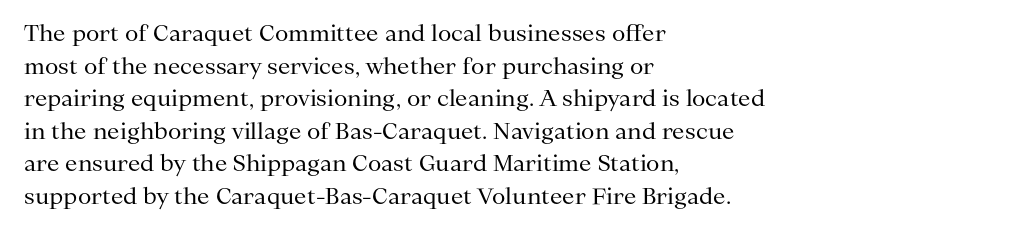
Q: Is the text bold? A: No.
Q: Is the text italic (slanted)? A: No, it is upright.
Q: Is the text underlined? A: No.
Q: How is the paragraph aligned? A: Left-aligned.
Q: Is the spacing between letters normal or unusually wide? A: Normal.
Q: Is the spacing between lines tight, normal or loose? A: Normal.
